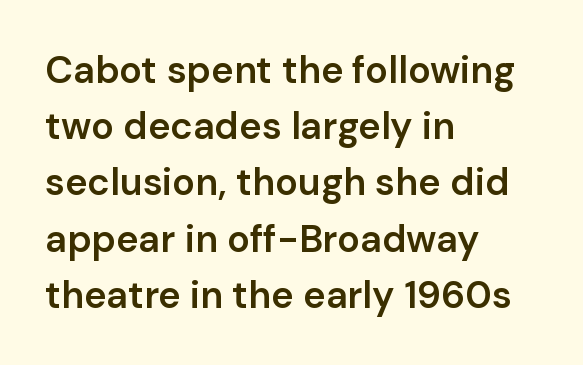
{"serif": "no", "italic": "no", "bold": "semi", "weight": "semibold", "width": "normal", "stroke_contrast": "low", "x_height": "medium", "monospaced": "no", "underline": "no", "align": "left", "line_spacing": "normal", "line_spacing_ratio": 1.48, "letter_spacing": "normal", "letter_spacing_em": 0.0, "glyph_px": 38}
